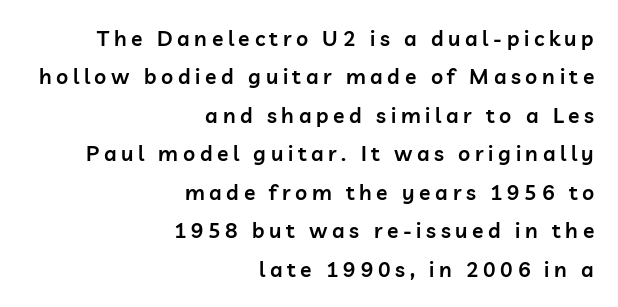
Q: Is the text bold? A: Semi-bold.
Q: Is the text italic (slanted)? A: No, it is upright.
Q: Is the text underlined? A: No.
Q: How is the paragraph aligned? A: Right-aligned.
Q: Is the spacing between letters normal or unusually wide? A: Unusually wide.
